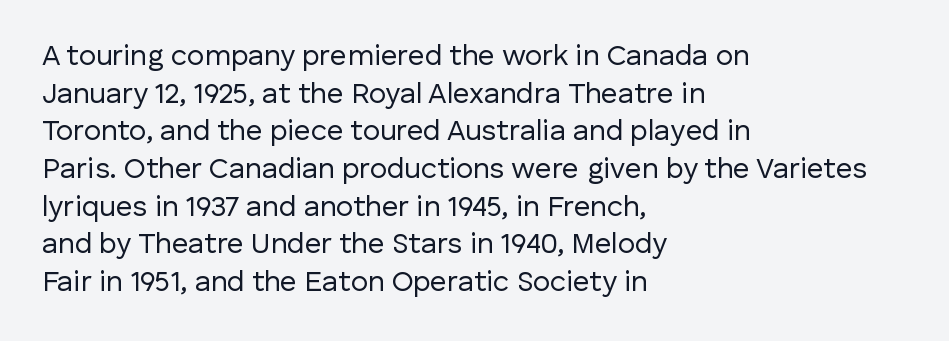
Q: Is the text bold? A: No.
Q: Is the text italic (slanted)? A: No, it is upright.
Q: Is the typeface a serif or a sans-serif typeface? A: Sans-serif.
Q: Is the text underlined? A: No.
Q: How is the paragraph aligned? A: Left-aligned.
Q: Is the spacing between letters normal or unusually wide? A: Normal.
Q: Is the spacing between lines tight, normal or loose? A: Normal.
Q: Width (condensed, normal, or wide)? A: Normal.
Q: Stroke contrast? A: Low.
Q: x-height? A: Medium.
Q: Monospaced? A: No.
